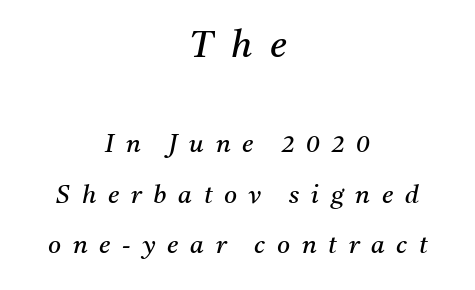
The image shows 37 px regular-weight serif type, italic (leaning right); set centered, loose line spacing (2.02x), unusually wide letter spacing (+0.47 em), not underlined; the first (top) block is 1.48x larger; medium stroke contrast and a medium x-height.
